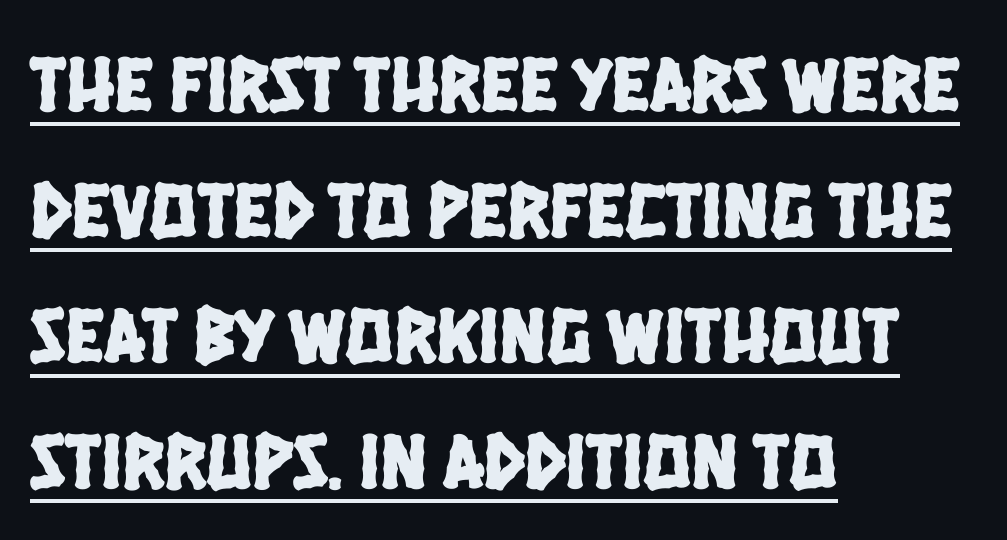
Q: Is the typeface a serif or a sans-serif typeface? A: Sans-serif.
Q: Is the text underlined? A: Yes.
Q: How is the paragraph aligned? A: Left-aligned.
Q: Is the spacing between letters normal or unusually wide? A: Normal.
Q: Is the spacing between lines tight, normal or loose? A: Normal.
Q: Width (condensed, normal, or wide)? A: Condensed.
Q: Stroke contrast? A: Low.
Q: x-height? A: Large.
Q: Monospaced? A: No.
